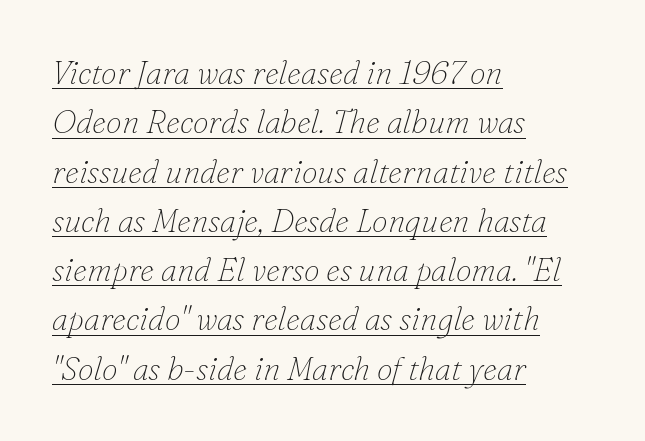
The lettering is marked with a stroke running underneath it. This rendering leaves character spacing at its baseline value. Serifs: yes, visible at the terminals of the letterforms. In terms of posture, this sample is oblique.
